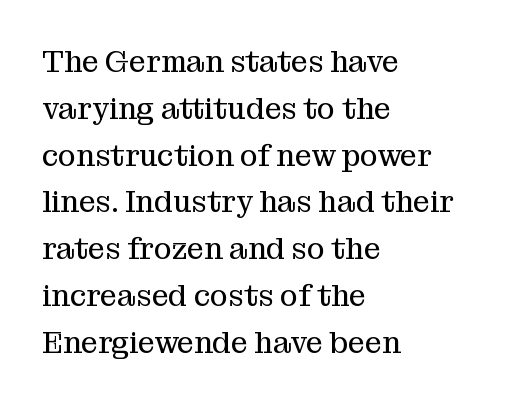
The image shows 30 px regular-weight serif type, upright; set left-aligned, normal line spacing (1.56x), normal letter spacing, not underlined; medium stroke contrast and a medium x-height.
